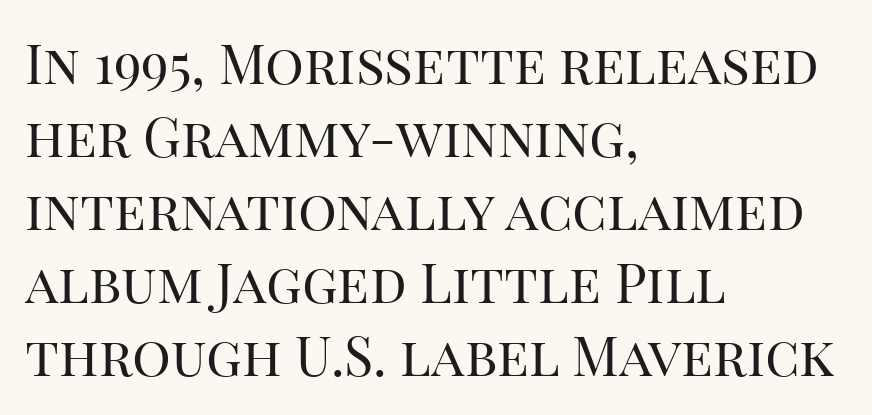
Is the block centered? No — it sits flush against the left margin. Has an underline been added? It has not. This rendering leaves character spacing at its baseline value. Small tapered or slab feet sit at the stroke ends, so this counts as serif. The letters advance in unequal steps, a hallmark of proportional type.
